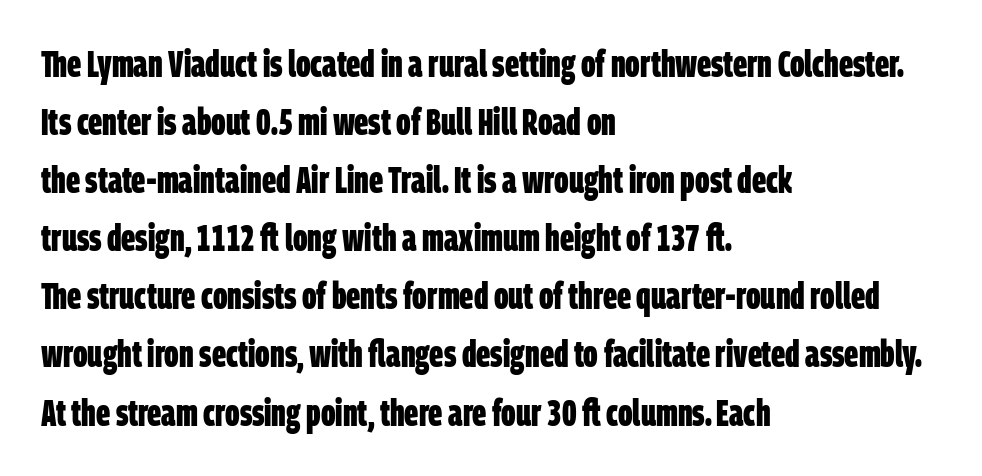
Teacher's note: observe the even left margin — that is flush-left alignment. Descenders are the only things crossing below the line. The rendering uses natural spacing where letterforms have individual widths. The face used here is rendered with its standard letterfit. Heavy, bold letterforms.
